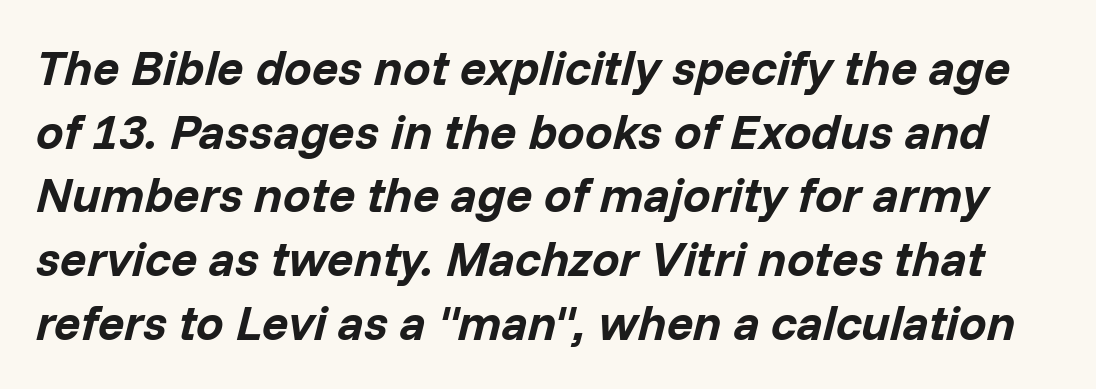
Q: Is the text bold? A: Yes.
Q: Is the text italic (slanted)? A: Yes, it leans right by about 14 degrees.
Q: Is the text underlined? A: No.
Q: Is the spacing between letters normal or unusually wide? A: Normal.
Q: Is the spacing between lines tight, normal or loose? A: Normal.
Q: Width (condensed, normal, or wide)? A: Normal.
Q: Stroke contrast? A: Low.
Q: x-height? A: Medium.
Q: Monospaced? A: No.
